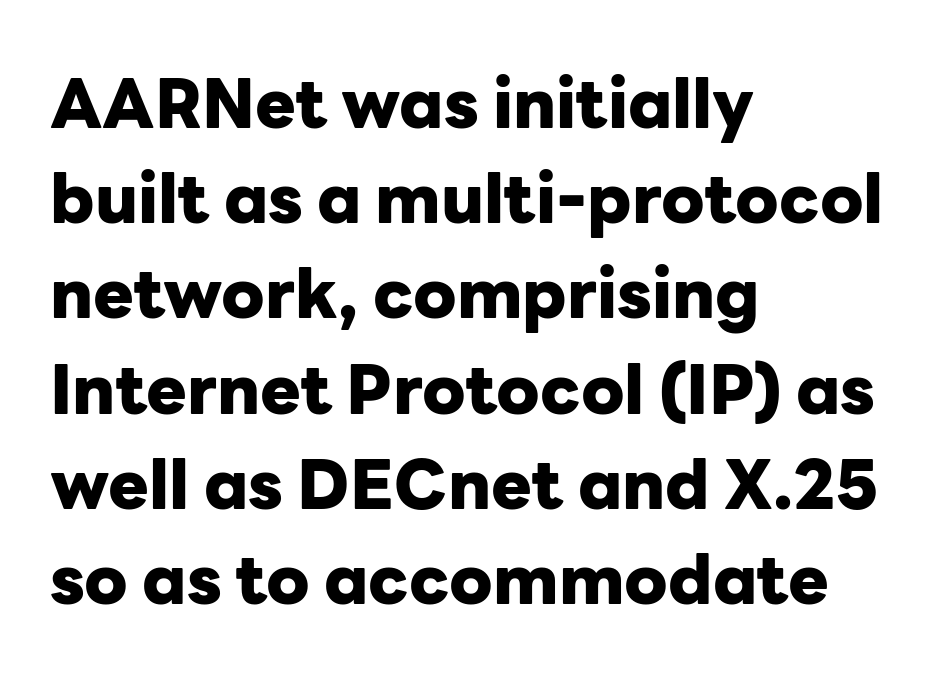
The image shows 68 px heavy sans-serif type, upright; set left-aligned, normal line spacing (1.4x), normal letter spacing, not underlined; low stroke contrast and a medium x-height.
